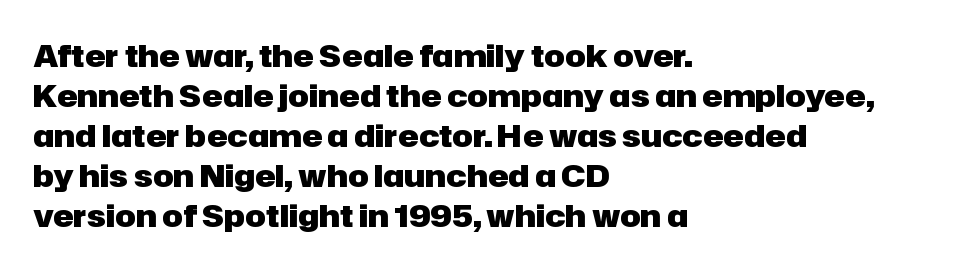
{"serif": "no", "italic": "no", "bold": "yes", "weight": "heavy", "width": "normal", "stroke_contrast": "low", "x_height": "medium", "monospaced": "no", "underline": "no", "align": "left", "line_spacing": "normal", "line_spacing_ratio": 1.29, "letter_spacing": "normal", "letter_spacing_em": 0.0, "glyph_px": 31}
